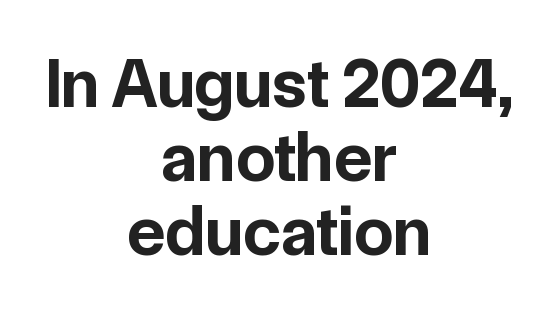
Q: Is the text bold? A: Yes.
Q: Is the text italic (slanted)? A: No, it is upright.
Q: Is the typeface a serif or a sans-serif typeface? A: Sans-serif.
Q: Is the text underlined? A: No.
Q: How is the paragraph aligned? A: Centered.
Q: Is the spacing between letters normal or unusually wide? A: Normal.
Q: Is the spacing between lines tight, normal or loose? A: Tight.
Q: Width (condensed, normal, or wide)? A: Normal.
Q: Stroke contrast? A: Low.
Q: x-height? A: Medium.
Q: Monospaced? A: No.
